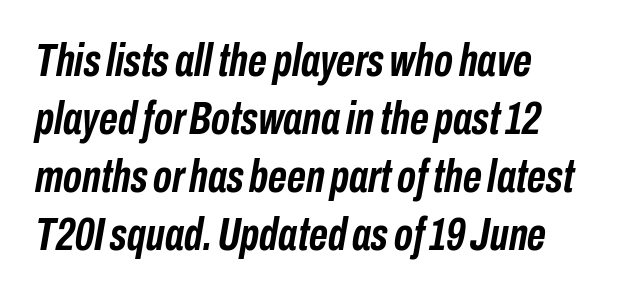
The image shows 46 px semibold, condensed type, italic (leaning right); set left-aligned, normal line spacing (1.26x), normal letter spacing, not underlined; low stroke contrast and a medium x-height.
